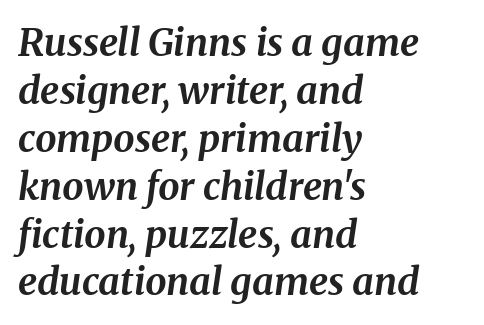
{"italic": "yes", "lean": "right", "slant_degrees": 8, "bold": "yes", "weight": "bold", "width": "normal", "stroke_contrast": "medium", "x_height": "medium", "monospaced": "no", "underline": "no", "align": "left", "line_spacing": "normal", "line_spacing_ratio": 1.26, "letter_spacing": "normal", "letter_spacing_em": 0.0, "glyph_px": 38}
